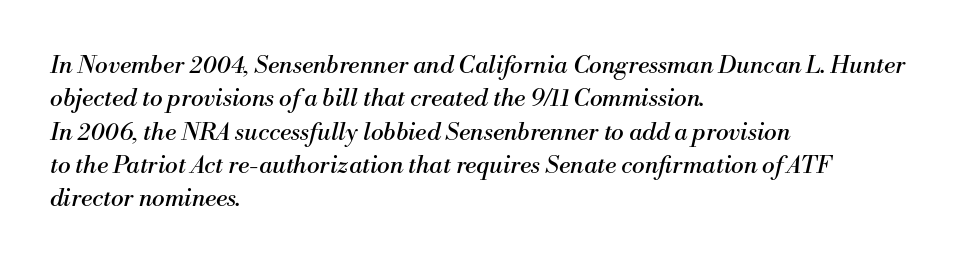
Is the stroke heavy? The answer is a plain regular-or-lighter. Interline gaps are of average width in this sample. The text block is weighted toward the left margin, trailing off unevenly rightward. Default kerning and tracking; the words read as compact shapes.
